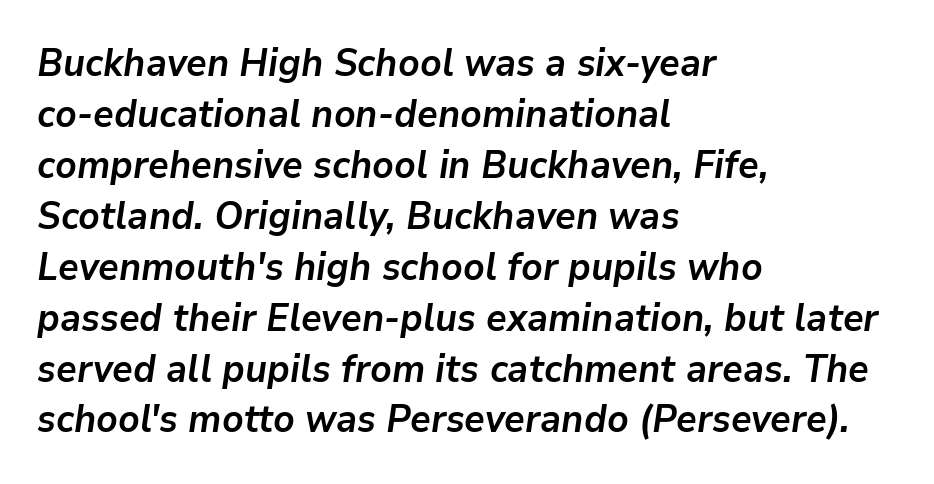
{"italic": "yes", "lean": "right", "slant_degrees": 9, "bold": "yes", "weight": "semibold", "width": "normal", "stroke_contrast": "low", "x_height": "medium", "monospaced": "no", "underline": "no", "align": "left", "line_spacing": "normal", "line_spacing_ratio": 1.34, "letter_spacing": "normal", "letter_spacing_em": 0.0, "glyph_px": 38}
